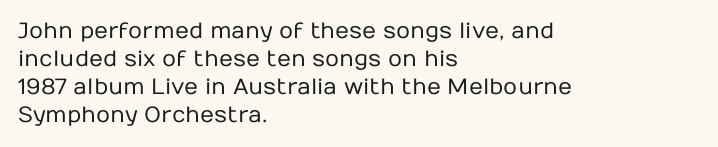
Normally led — the rows are evenly, conventionally spaced. Underlining? Definitely not there. The axis of the letterforms is exactly vertical. The passage is arranged the way most books set body copy — flush left. Default kerning and tracking; the words read as compact shapes.
